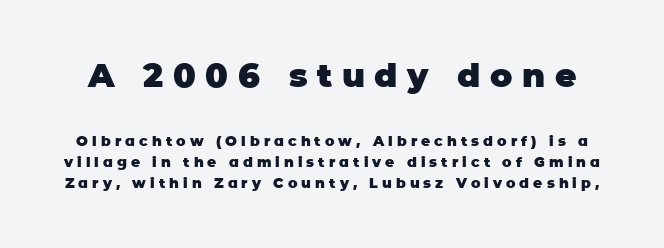
What's the leading like? Ordinary, nothing unusual. Character widths vary here, with narrow letters taking less room than wide ones. The face used here has the dense, thick strokes of a bold. Posture: straight, roman, zero tilt.
